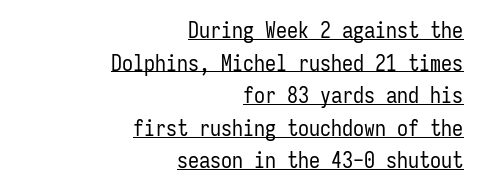
{"italic": "no", "bold": "no", "underline": "yes", "align": "right", "line_spacing": "normal", "line_spacing_ratio": 1.48, "letter_spacing": "normal", "letter_spacing_em": 0.0, "glyph_px": 22}
